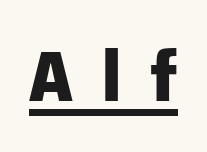
These lines have a slow, spaced-out rhythm from letter to letter. Each letter keeps its own natural width here, so spacing adapts to shape. Heavy-handed strokes throughout: this text is bold. Check where the strokes stop: nothing finishes them off — pure sans. You can see a thin bar hugging the bottom of the glyphs. Does the lettering tilt? It doesn't — this is upright.
